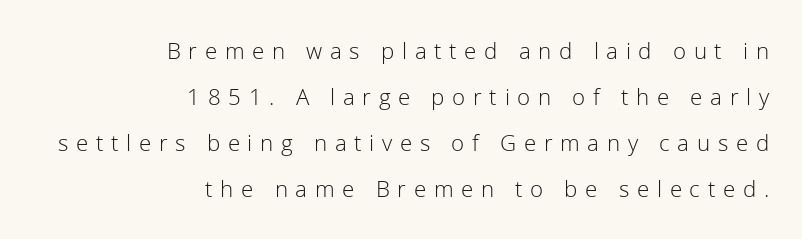
{"italic": "no", "bold": "no", "underline": "no", "align": "right", "line_spacing": "loose", "line_spacing_ratio": 1.92, "letter_spacing": "wide", "letter_spacing_em": 0.32, "glyph_px": 24}
